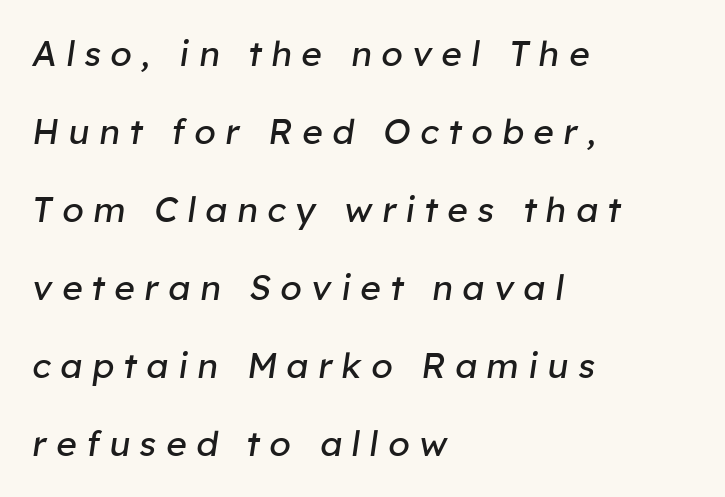
Leading is clearly above the norm, producing a sparse column. Where is the straight margin? On the left. Compared with a typical body face, this is equally light or lighter still. The glyphs are unaccompanied by any horizontal stroke below them.
